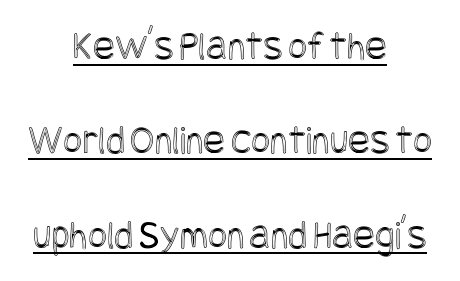
Q: Is the text italic (slanted)? A: No, it is upright.
Q: Is the text underlined? A: Yes.
Q: How is the paragraph aligned? A: Centered.
Q: Is the spacing between letters normal or unusually wide? A: Normal.
Q: Is the spacing between lines tight, normal or loose? A: Loose.
Q: Width (condensed, normal, or wide)? A: Condensed.
Q: x-height? A: Large.
